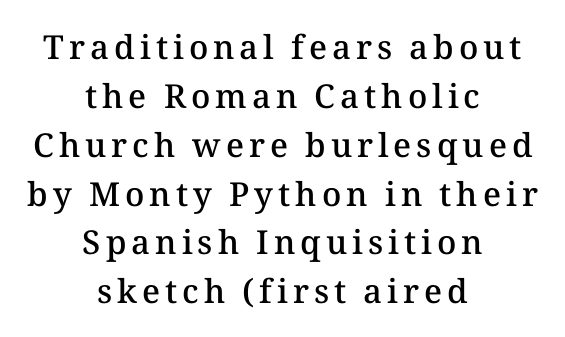
{"italic": "no", "bold": "semi", "weight": "semibold", "width": "normal", "stroke_contrast": "medium", "x_height": "medium", "monospaced": "no", "underline": "no", "align": "center", "line_spacing": "normal", "line_spacing_ratio": 1.48, "glyph_px": 33}
